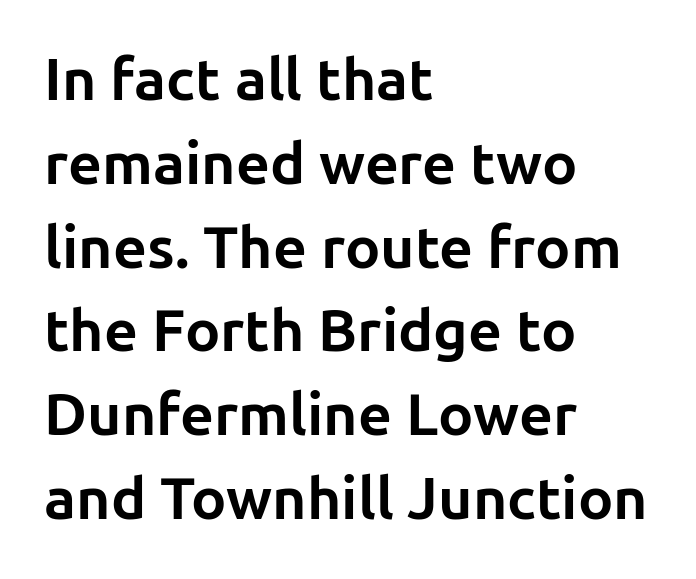
Q: Is the text bold? A: Yes.
Q: Is the text italic (slanted)? A: No, it is upright.
Q: Is the typeface a serif or a sans-serif typeface? A: Sans-serif.
Q: Is the text underlined? A: No.
Q: How is the paragraph aligned? A: Left-aligned.
Q: Is the spacing between letters normal or unusually wide? A: Normal.
Q: Is the spacing between lines tight, normal or loose? A: Normal.
Q: Width (condensed, normal, or wide)? A: Normal.
Q: Stroke contrast? A: Low.
Q: x-height? A: Medium.
Q: Monospaced? A: No.
